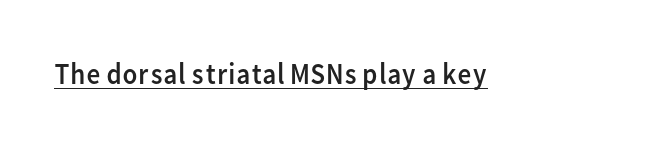
Posture: upright roman. In terms of letterspacing, this is plain default setting. No feet cap the strokes, marking this as sans-serif type. A baseline rule has been typeset under these characters.
